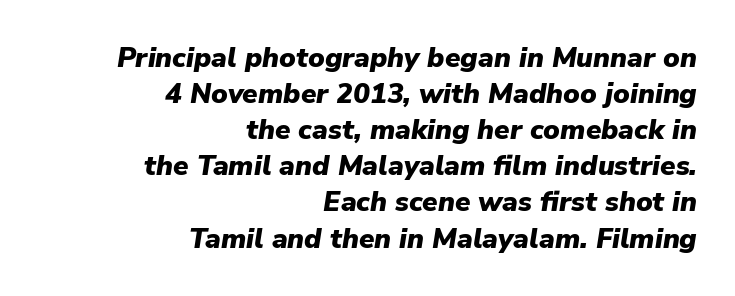
{"italic": "yes", "lean": "right", "slant_degrees": 9, "bold": "yes", "weight": "heavy", "width": "normal", "stroke_contrast": "low", "x_height": "medium", "monospaced": "no", "underline": "no", "align": "right", "line_spacing": "normal", "line_spacing_ratio": 1.29, "letter_spacing": "normal", "letter_spacing_em": 0.0, "glyph_px": 28}
